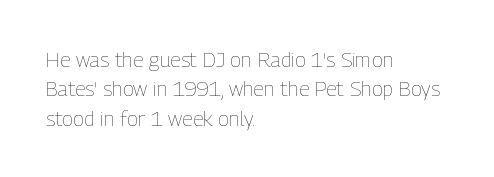
{"italic": "no", "bold": "no", "underline": "no", "align": "left", "line_spacing": "normal", "line_spacing_ratio": 1.4, "letter_spacing": "normal", "letter_spacing_em": 0.0, "glyph_px": 21}
